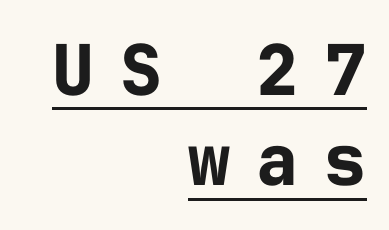
{"serif": "no", "italic": "no", "bold": "yes", "weight": "bold", "width": "normal", "stroke_contrast": "low", "x_height": "medium", "monospaced": "yes", "underline": "yes", "align": "right", "line_spacing": "normal", "line_spacing_ratio": 1.29, "letter_spacing": "wide", "letter_spacing_em": 0.37, "glyph_px": 70}
